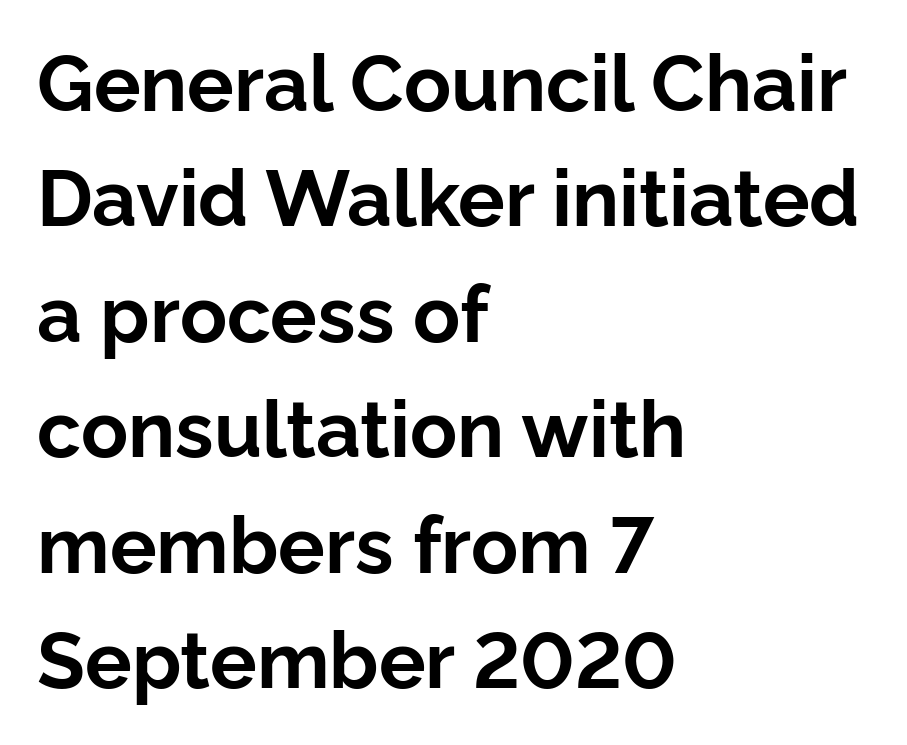
Q: Is the text bold? A: Yes.
Q: Is the text italic (slanted)? A: No, it is upright.
Q: Is the typeface a serif or a sans-serif typeface? A: Sans-serif.
Q: Is the text underlined? A: No.
Q: How is the paragraph aligned? A: Left-aligned.
Q: Is the spacing between letters normal or unusually wide? A: Normal.
Q: Is the spacing between lines tight, normal or loose? A: Normal.
Q: Width (condensed, normal, or wide)? A: Normal.
Q: Stroke contrast? A: Low.
Q: x-height? A: Medium.
Q: Monospaced? A: No.
